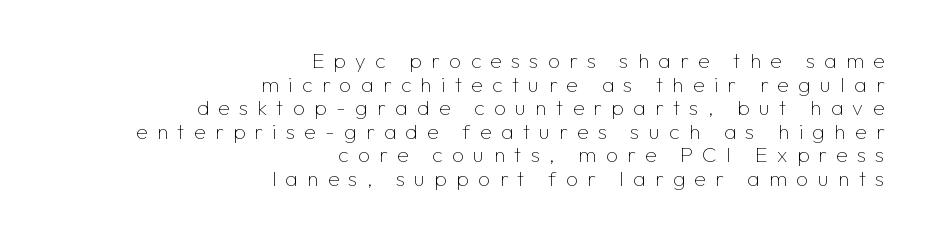
The rendering uses a small line-height, squeezing the rows. Decoration check: the copy has no underline. The ragged edge is on the left, which tells us the setting is flush right. Between one letter and the next there's a generous, obvious gap. When letters stand straight like this, we call the style roman or upright.
